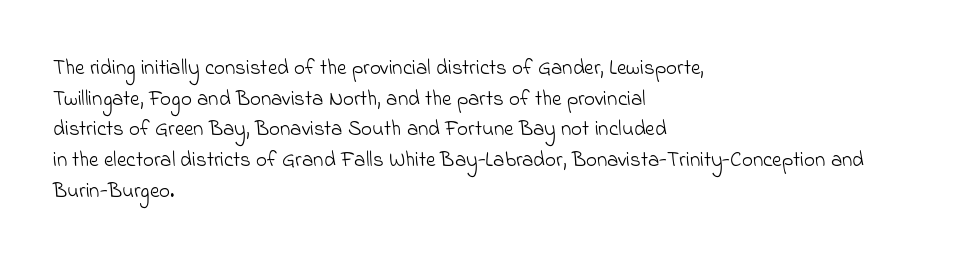
Q: Is the text bold? A: No.
Q: Is the text underlined? A: No.
Q: How is the paragraph aligned? A: Left-aligned.
Q: Is the spacing between letters normal or unusually wide? A: Normal.
Q: Is the spacing between lines tight, normal or loose? A: Normal.
